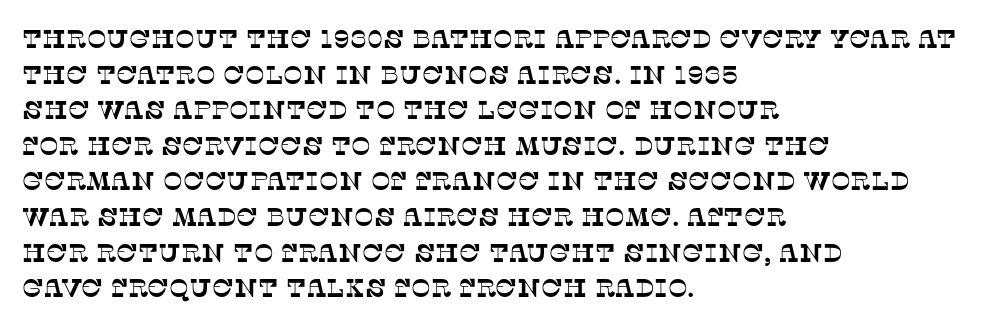
Underlining? Definitely not there. Line starts are locked; line ends wander. This rendering leaves character spacing at its baseline value. Evenly set lines give the paragraph a standard silhouette.
